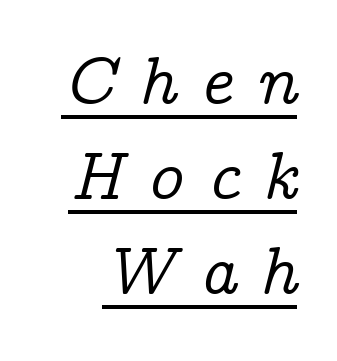
{"serif": "yes", "italic": "yes", "lean": "right", "slant_degrees": 14, "width": "normal", "stroke_contrast": "low", "x_height": "medium", "monospaced": "no", "underline": "yes", "line_spacing": "normal", "line_spacing_ratio": 1.4, "letter_spacing": "wide", "letter_spacing_em": 0.34, "glyph_px": 68}
